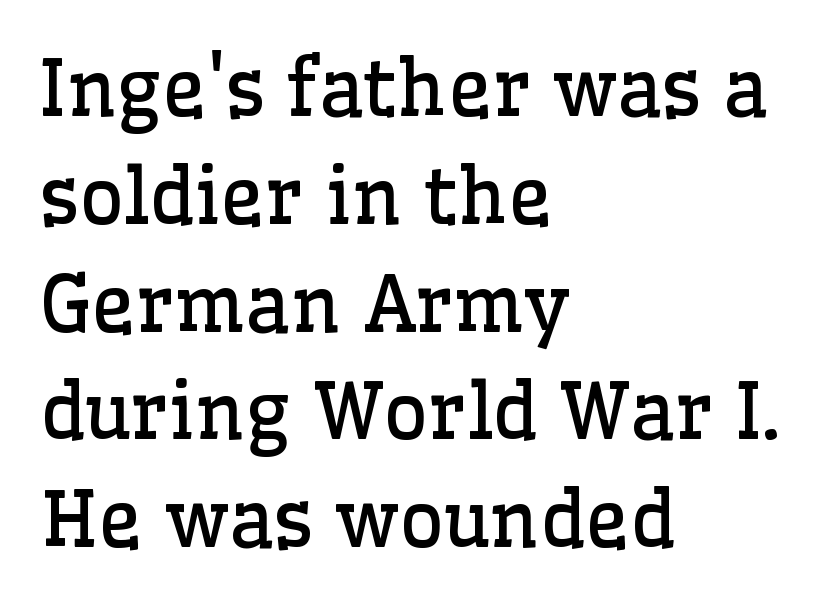
A bare baseline throughout the passage. Tall strokes in this sample are plumb rather than angled. Observe the serifs anchoring each vertical stroke in this sample. The face looks like a standard text weight, possibly lighter.
